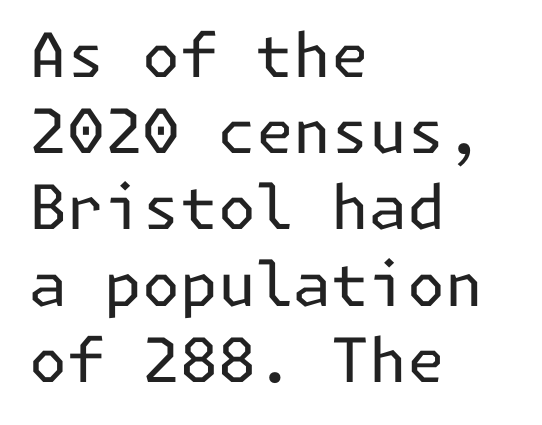
Q: Is the text bold? A: No.
Q: Is the text italic (slanted)? A: No, it is upright.
Q: Is the typeface a serif or a sans-serif typeface? A: Sans-serif.
Q: Is the text underlined? A: No.
Q: How is the paragraph aligned? A: Left-aligned.
Q: Is the spacing between letters normal or unusually wide? A: Normal.
Q: Is the spacing between lines tight, normal or loose? A: Normal.
Q: Width (condensed, normal, or wide)? A: Normal.
Q: Stroke contrast? A: Low.
Q: x-height? A: Medium.
